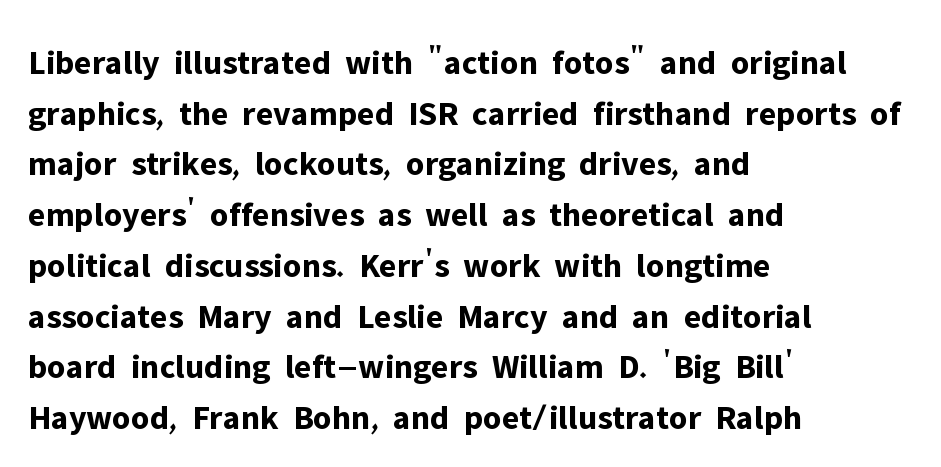
Q: Is the text bold? A: Yes.
Q: Is the text italic (slanted)? A: No, it is upright.
Q: Is the typeface a serif or a sans-serif typeface? A: Sans-serif.
Q: Is the text underlined? A: No.
Q: How is the paragraph aligned? A: Left-aligned.
Q: Is the spacing between letters normal or unusually wide? A: Normal.
Q: Is the spacing between lines tight, normal or loose? A: Normal.
Q: Width (condensed, normal, or wide)? A: Normal.
Q: Stroke contrast? A: Low.
Q: x-height? A: Medium.
Q: Monospaced? A: No.
